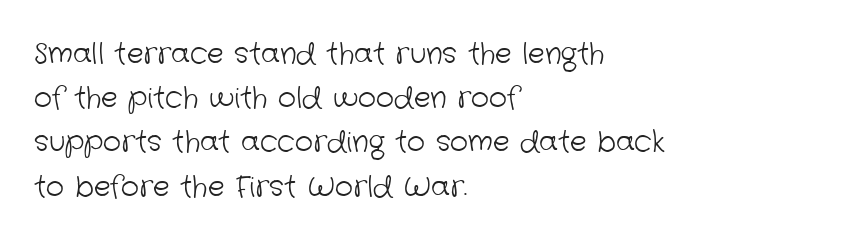
{"serif": "no", "bold": "no", "weight": "light", "width": "normal", "stroke_contrast": "low", "x_height": "medium", "monospaced": "no", "underline": "no", "align": "left", "line_spacing": "normal", "line_spacing_ratio": 1.58, "letter_spacing": "normal", "letter_spacing_em": 0.0, "glyph_px": 28}
